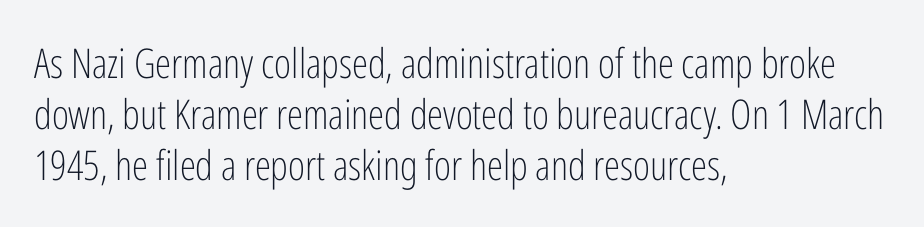
{"serif": "no", "italic": "no", "bold": "no", "weight": "light", "width": "condensed", "stroke_contrast": "low", "x_height": "medium", "monospaced": "no", "underline": "no", "align": "left", "line_spacing": "normal", "line_spacing_ratio": 1.25, "letter_spacing": "normal", "letter_spacing_em": 0.0, "glyph_px": 41}
